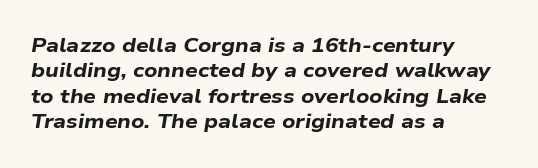
The image shows 20 px bold type, italic (leaning right); set left-aligned, normal line spacing (1.27x), normal letter spacing, not underlined.
